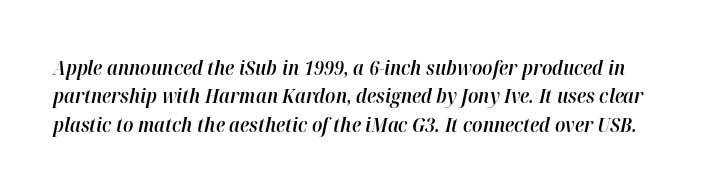
Q: Is the text bold? A: Semi-bold.
Q: Is the text italic (slanted)? A: Yes, it leans right by about 12 degrees.
Q: Is the text underlined? A: No.
Q: Is the spacing between letters normal or unusually wide? A: Normal.
Q: Is the spacing between lines tight, normal or loose? A: Normal.
